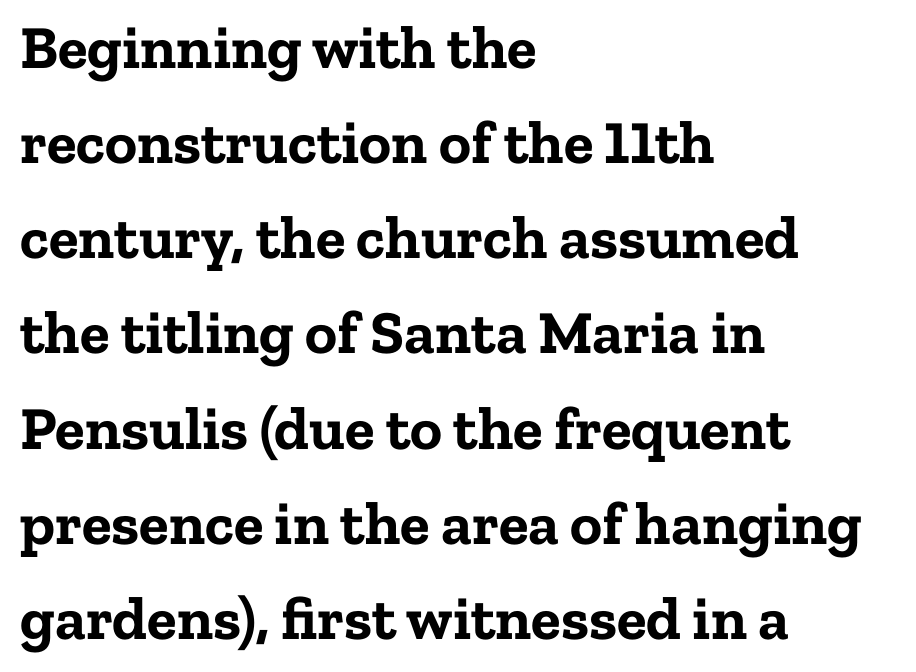
Rows of type keep a routine distance in the vertical direction. This is serif lettering, the kind often seen in printed books. This sample has the flowing, uneven cadence of proportional lettering. Which margin do the lines hug? The left one — the right edge is uneven. Beneath every word, the page is bare. The typesetting leans heavy: a genuine bold.
